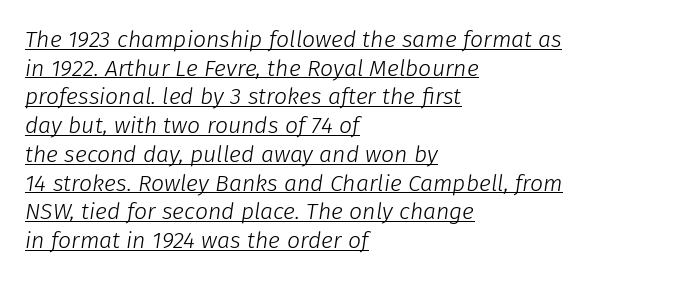
Q: Is the text bold? A: No.
Q: Is the text italic (slanted)? A: Yes, it leans right by about 8 degrees.
Q: Is the text underlined? A: Yes.
Q: How is the paragraph aligned? A: Left-aligned.
Q: Is the spacing between letters normal or unusually wide? A: Normal.
Q: Is the spacing between lines tight, normal or loose? A: Normal.
